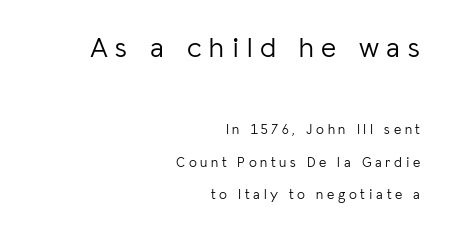
{"serif": "no", "italic": "no", "bold": "no", "weight": "light", "width": "normal", "stroke_contrast": "low", "x_height": "medium", "monospaced": "no", "underline": "no", "align": "right", "line_spacing": "loose", "line_spacing_ratio": 2.32, "letter_spacing": "wide", "letter_spacing_em": 0.26, "larger_block": "first", "size_ratio": 2.07, "glyph_px": 29}
